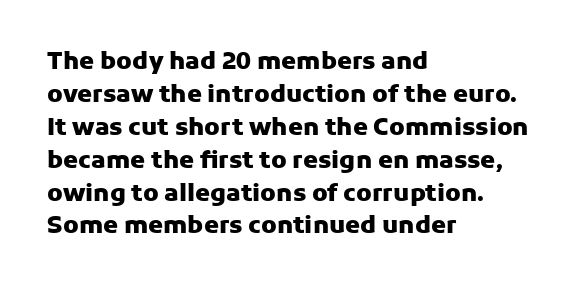
Q: Is the text bold? A: Yes.
Q: Is the text italic (slanted)? A: No, it is upright.
Q: Is the text underlined? A: No.
Q: How is the paragraph aligned? A: Left-aligned.
Q: Is the spacing between letters normal or unusually wide? A: Normal.
Q: Is the spacing between lines tight, normal or loose? A: Normal.
